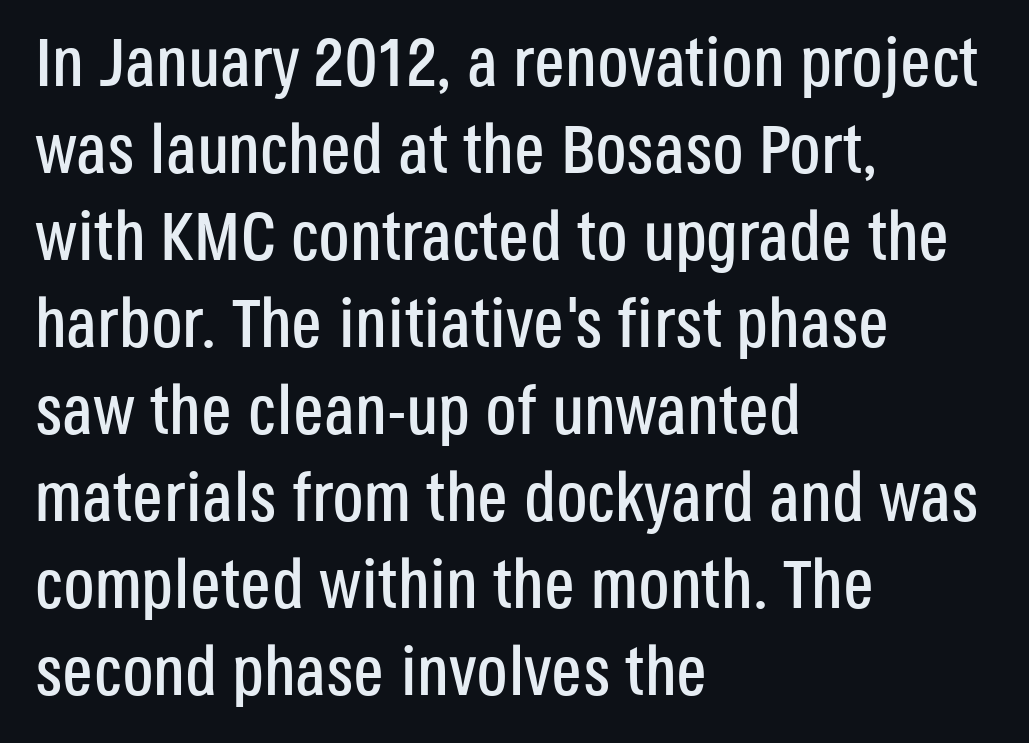
Line beginnings align vertically; line endings do not. Baseline-to-baseline distance is the conventional proportion of letter height. In terms of letterspacing, this is plain default setting. These lines were composed using upright roman letters. A clean baseline with only descenders dipping below it. Grotesque or geometric, the face here clearly has no serifs.
